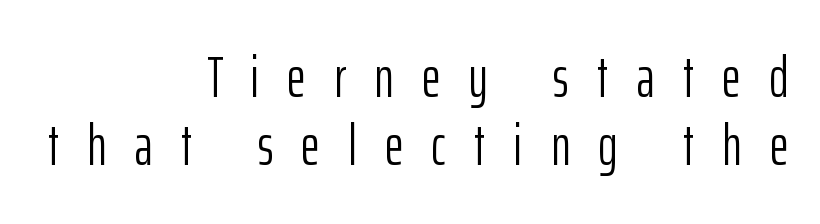
This sample uses an upright cut, with every glyph sitting square on the baseline. Unlike a traditional serif, this face leaves its strokes unadorned. What stands out about the letter spacing? Its width — letters are far apart. The text block is weighted toward the right margin, trailing off unevenly leftward. Note the varied advance widths — an 'i' is clearly narrower than an 'm'.
